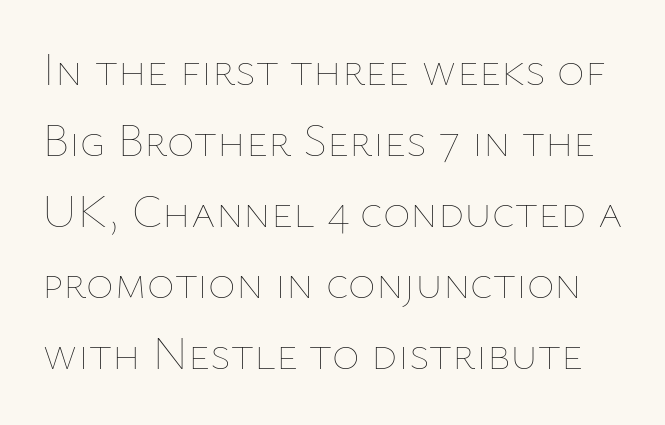
Q: Is the text bold? A: No.
Q: Is the text italic (slanted)? A: No, it is upright.
Q: Is the text underlined? A: No.
Q: Is the spacing between letters normal or unusually wide? A: Normal.
Q: Is the spacing between lines tight, normal or loose? A: Normal.
Q: Width (condensed, normal, or wide)? A: Normal.
Q: Stroke contrast? A: Low.
Q: x-height? A: Medium.
Q: Monospaced? A: No.
